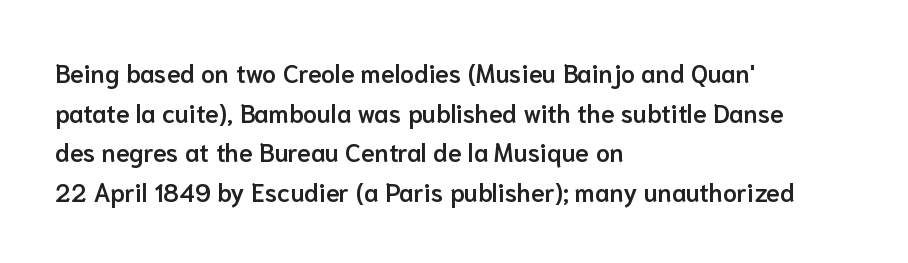
The image shows 25 px text type, upright; set left-aligned, normal line spacing (1.59x), normal letter spacing, not underlined.
